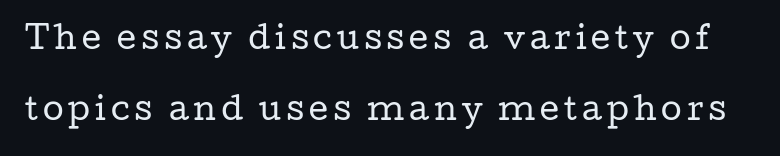
Q: Is the text bold? A: No.
Q: Is the text italic (slanted)? A: No, it is upright.
Q: Is the typeface a serif or a sans-serif typeface? A: Serif.
Q: Is the text underlined? A: No.
Q: Is the spacing between lines tight, normal or loose? A: Loose.
Q: Width (condensed, normal, or wide)? A: Wide.
Q: Stroke contrast? A: Low.
Q: x-height? A: Medium.
Q: Monospaced? A: No.
